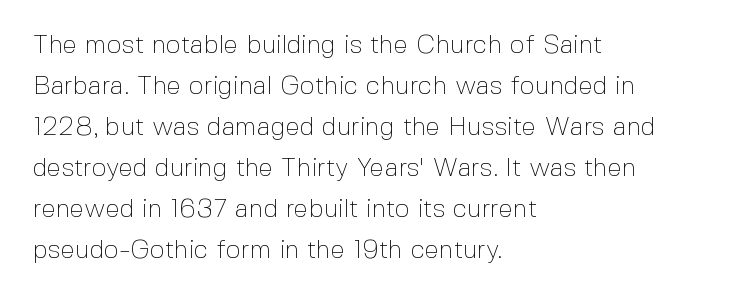
{"italic": "no", "bold": "no", "underline": "no", "align": "left", "line_spacing": "normal", "line_spacing_ratio": 1.58, "letter_spacing": "normal", "letter_spacing_em": 0.0, "glyph_px": 26}
